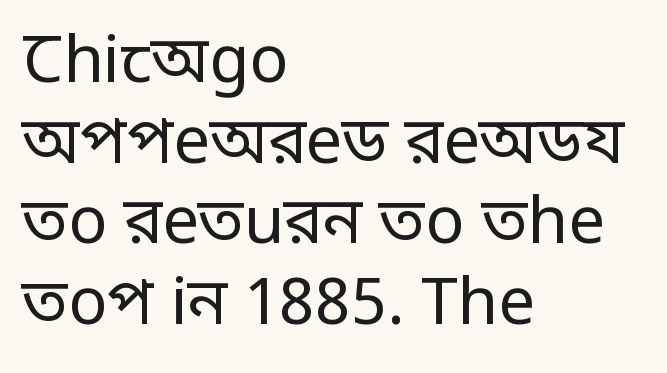
The image shows 65 px regular-weight, condensed sans-serif type, upright; set left-aligned, line spacing 1.24x, normal letter spacing, not underlined; low stroke contrast.
